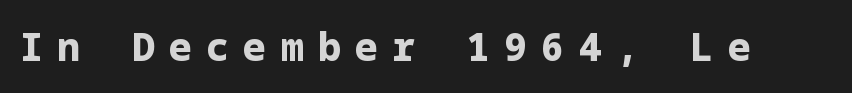
The passage shown has open, widely tracked lettering throughout. Observe the absence of serifs on each vertical stroke in this sample. A roman cut, with each character standing at attention. The rendering uses a bold face; every stroke is thick and dark. The zone under the glyphs is completely vacant.
